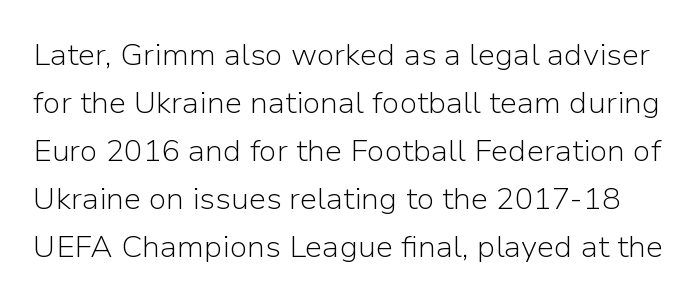
{"serif": "no", "italic": "no", "bold": "no", "weight": "light", "width": "normal", "stroke_contrast": "low", "x_height": "medium", "monospaced": "no", "underline": "no", "line_spacing": "normal", "line_spacing_ratio": 1.55, "letter_spacing": "normal", "letter_spacing_em": 0.0, "glyph_px": 31}
